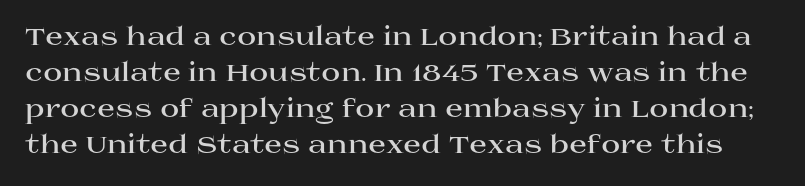
Notice how the stems are strictly vertical — no italics here. Each row of text sits above clean, open space. The passage shown has conventional tracking throughout. Notice how thick the strokes are: this is what a full bold looks like. The passage shown stacks its lines at a standard gap.
